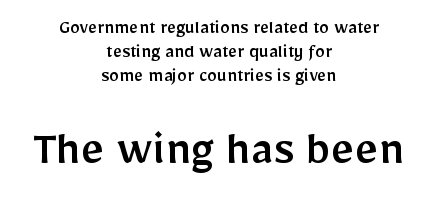
Q: Is the text italic (slanted)? A: No, it is upright.
Q: Is the typeface a serif or a sans-serif typeface? A: Sans-serif.
Q: Is the text underlined? A: No.
Q: How is the paragraph aligned? A: Centered.
Q: Is the spacing between letters normal or unusually wide? A: Normal.
Q: Which block of text is set in a larger size, the first (top) or the second (bottom)? A: The second (bottom) one.
Q: Width (condensed, normal, or wide)? A: Normal.
Q: Stroke contrast? A: Low.
Q: x-height? A: Medium.
Q: Monospaced? A: No.
